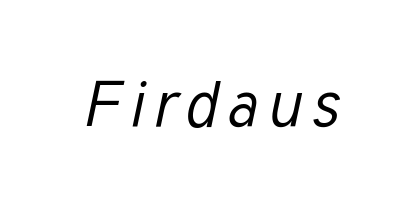
Quick note: italic. Here the designer chose a conventional face with non-uniform glyph widths. A clean baseline with only descenders dipping below it. Unbolded letterforms with no extra heft.
